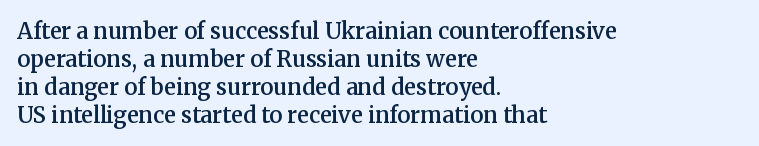
{"italic": "no", "bold": "semi", "underline": "no", "align": "left", "line_spacing": "normal", "line_spacing_ratio": 1.27, "letter_spacing": "normal", "letter_spacing_em": 0.0, "glyph_px": 22}
